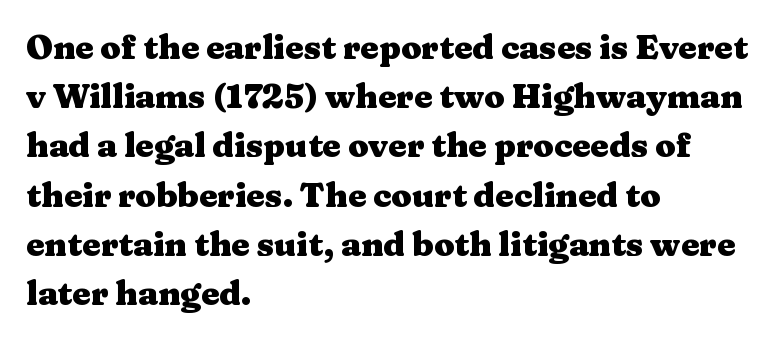
Set as a true bold cut, around the 700 mark. Successive baselines arrive at the customary interval. Notice how the stems are strictly vertical — no italics here. Look at the tracking — it's just the regular setting, nothing added. Is this a fixed-width face? No — the glyphs have proportional, varying widths.
